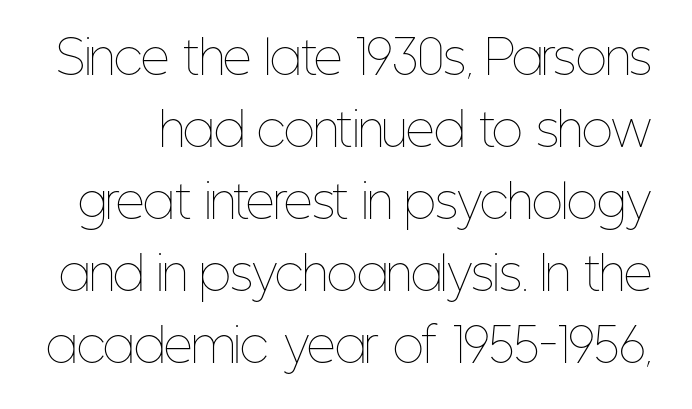
Q: Is the text bold? A: No.
Q: Is the text italic (slanted)? A: No, it is upright.
Q: Is the text underlined? A: No.
Q: Is the spacing between letters normal or unusually wide? A: Normal.
Q: Is the spacing between lines tight, normal or loose? A: Normal.
Q: Width (condensed, normal, or wide)? A: Condensed.
Q: Stroke contrast? A: Low.
Q: x-height? A: Medium.
Q: Monospaced? A: No.
